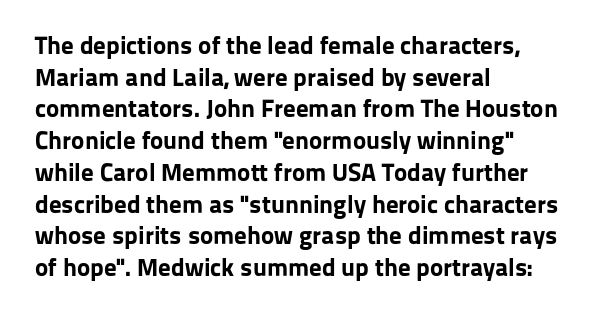
Short and long lines alike share a common starting point at left. The vertical gap from one line to the next is medium. Does the lettering tilt? It doesn't — this is upright. Underline: absent. The tracking reads as untouched default to a designer's eye. Chunky letters — that's bold for sure.
